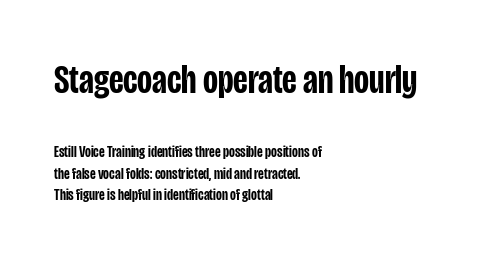
{"serif": "no", "italic": "no", "bold": "semi", "weight": "semibold", "width": "condensed", "stroke_contrast": "low", "x_height": "large", "monospaced": "no", "underline": "no", "align": "left", "line_spacing": "normal", "line_spacing_ratio": 1.35, "letter_spacing": "normal", "letter_spacing_em": 0.0, "larger_block": "first", "size_ratio": 2.56, "glyph_px": 41}
